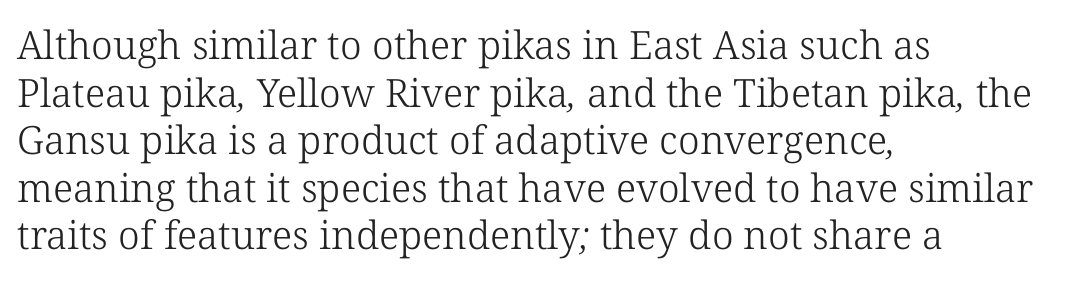
{"serif": "yes", "bold": "no", "weight": "light", "width": "normal", "stroke_contrast": "low", "x_height": "medium", "monospaced": "no", "underline": "no", "align": "left", "line_spacing_ratio": 1.22, "letter_spacing": "normal", "letter_spacing_em": 0.0, "glyph_px": 39}
